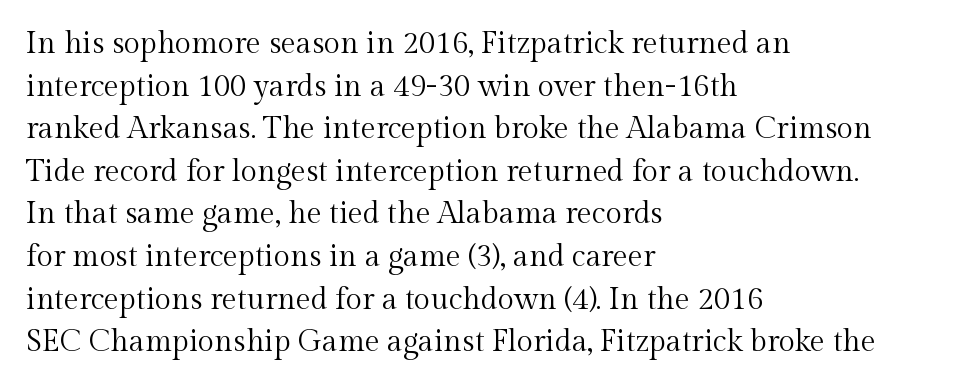
{"serif": "yes", "italic": "no", "bold": "no", "weight": "regular", "width": "normal", "x_height": "medium", "monospaced": "no", "underline": "no", "align": "left", "line_spacing": "normal", "line_spacing_ratio": 1.42, "letter_spacing": "normal", "letter_spacing_em": 0.0, "glyph_px": 30}
